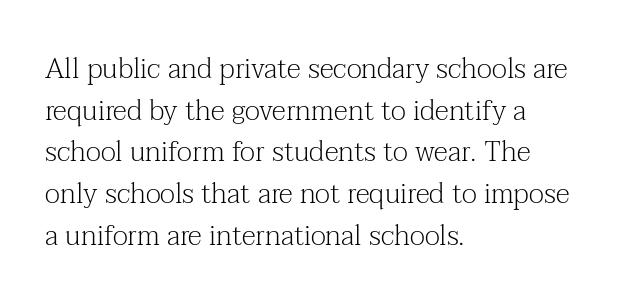
{"serif": "yes", "italic": "no", "bold": "no", "weight": "light", "width": "normal", "stroke_contrast": "medium", "x_height": "medium", "monospaced": "no", "underline": "no", "align": "left", "line_spacing": "normal", "line_spacing_ratio": 1.49, "letter_spacing": "normal", "letter_spacing_em": 0.0, "glyph_px": 28}
